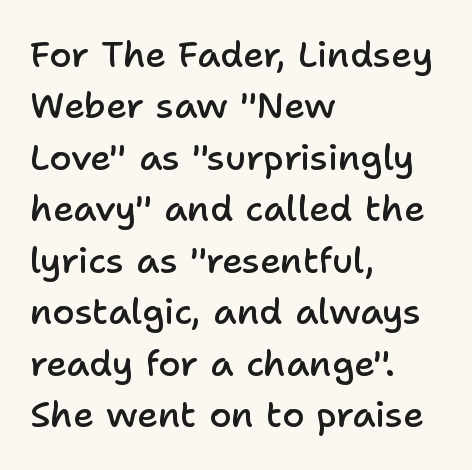
{"serif": "no", "italic": "no", "bold": "semi", "weight": "semibold", "width": "normal", "stroke_contrast": "low", "x_height": "medium", "monospaced": "no", "underline": "no", "align": "left", "line_spacing": "normal", "line_spacing_ratio": 1.43, "letter_spacing": "normal", "letter_spacing_em": 0.0, "glyph_px": 36}
